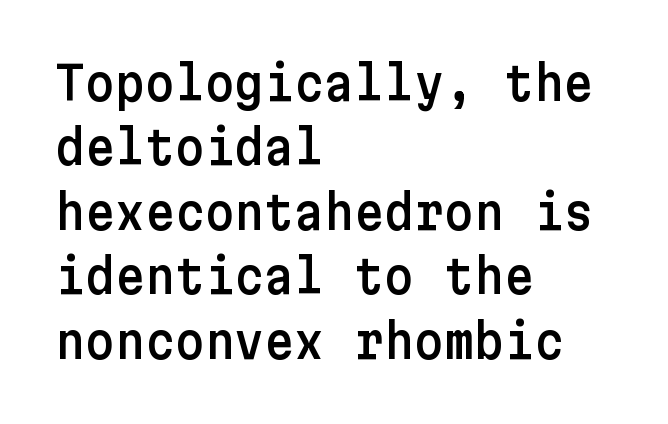
The image shows 46 px sans-serif type, upright; set left-aligned, normal line spacing (1.4x), normal letter spacing, not underlined; low stroke contrast and a medium x-height.
